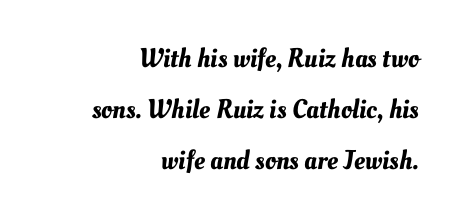
Q: Is the text underlined? A: No.
Q: How is the paragraph aligned? A: Right-aligned.
Q: Is the spacing between letters normal or unusually wide? A: Normal.
